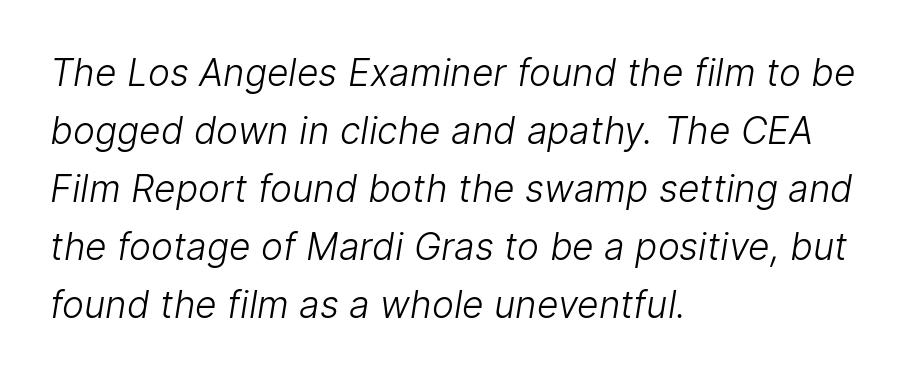
The image shows 37 px light sans-serif type; set left-aligned, normal line spacing (1.57x), normal letter spacing, not underlined; low stroke contrast and a medium x-height.
